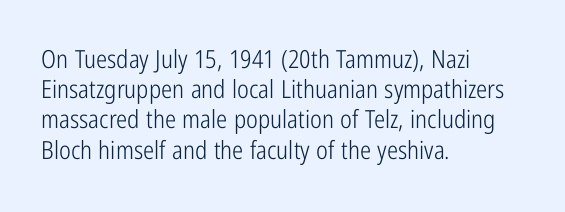
The image shows 25 px text type, upright; set left-aligned, line spacing 1.21x, normal letter spacing, not underlined.
